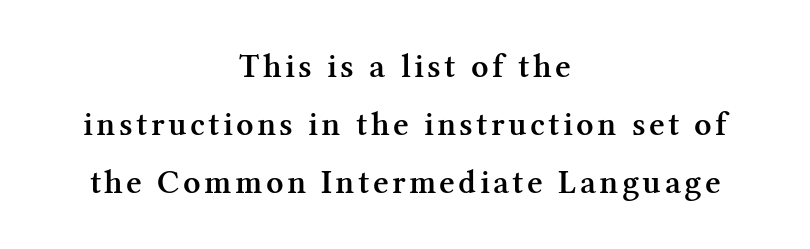
Style check: upright. Notice the strokes are somewhat thickened but not fully heavy: this is a semibold. The letters carry serifs — small finishing strokes at the ends of their stems. The zone under the glyphs is completely vacant.
